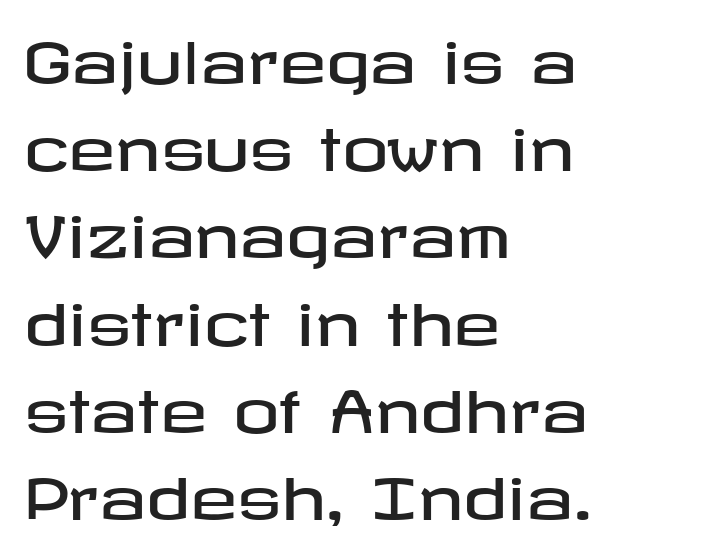
{"serif": "no", "italic": "no", "width": "wide", "stroke_contrast": "low", "x_height": "medium", "underline": "no", "align": "left", "line_spacing": "normal", "line_spacing_ratio": 1.53, "letter_spacing": "normal", "letter_spacing_em": 0.0, "glyph_px": 57}
